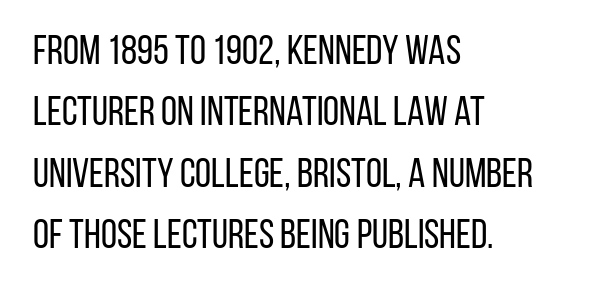
{"serif": "no", "italic": "no", "bold": "no", "weight": "regular", "width": "condensed", "stroke_contrast": "low", "x_height": "large", "monospaced": "no", "underline": "no", "align": "left", "line_spacing": "normal", "line_spacing_ratio": 1.5, "letter_spacing": "normal", "letter_spacing_em": 0.0, "glyph_px": 41}
